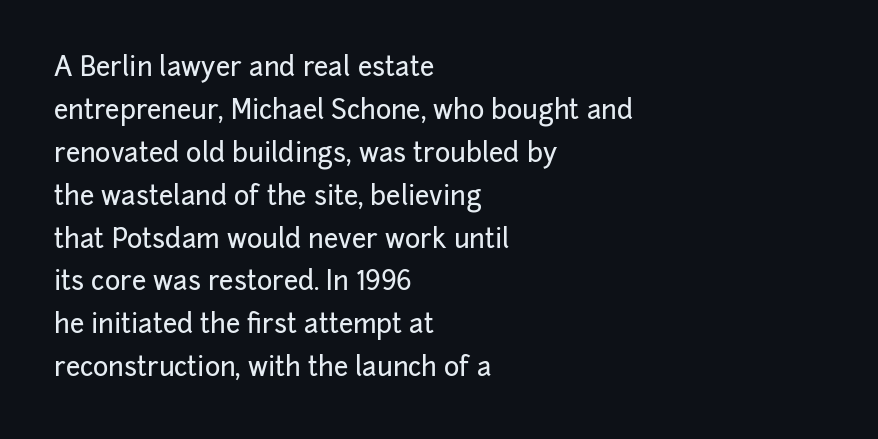
Ordinary non-slanted type is in use. This sample keeps an unexceptional amount of space between lines. Underlining? Definitely not there. Spacing between characters is what you'd get straight out of the box.
